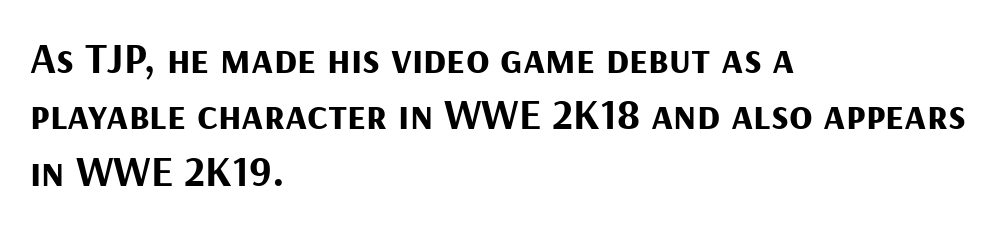
The image shows 43 px bold sans-serif type, upright; set left-aligned, normal line spacing (1.31x), normal letter spacing, not underlined; medium stroke contrast and a medium x-height.
